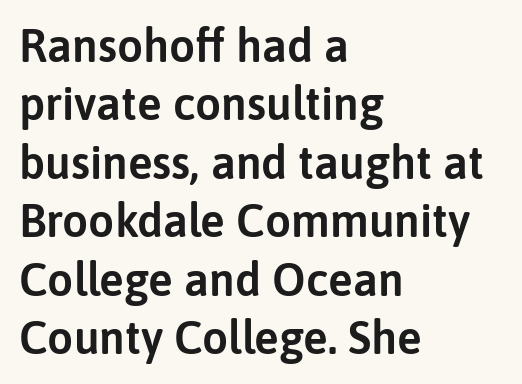
{"serif": "no", "italic": "no", "width": "normal", "stroke_contrast": "low", "x_height": "medium", "monospaced": "no", "underline": "no", "align": "left", "line_spacing": "normal", "line_spacing_ratio": 1.27, "letter_spacing": "normal", "letter_spacing_em": 0.0, "glyph_px": 46}
